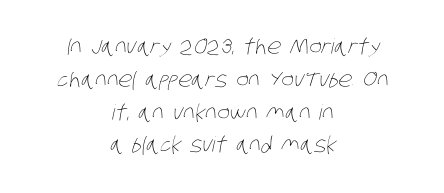
The passage shown stacks its lines at a standard gap. There is no visible air inserted between adjacent glyphs. The font sits on the lighter half of the weight spectrum, regular included. Anything drawn beneath the words? Only blank space. These lines stack symmetrically, like a column narrowing and widening about its center.
